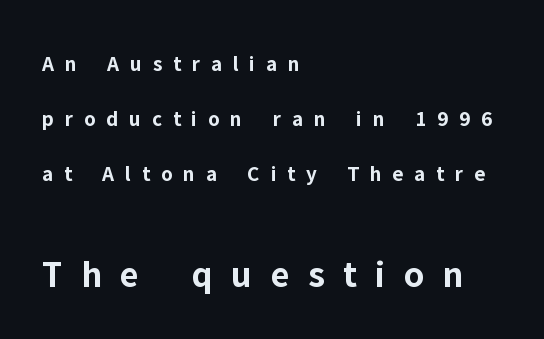
{"serif": "no", "italic": "no", "bold": "yes", "weight": "bold", "width": "normal", "stroke_contrast": "low", "x_height": "medium", "monospaced": "no", "underline": "no", "align": "left", "line_spacing": "loose", "line_spacing_ratio": 2.5, "letter_spacing": "wide", "letter_spacing_em": 0.49, "larger_block": "second", "size_ratio": 1.73, "glyph_px": 38}
